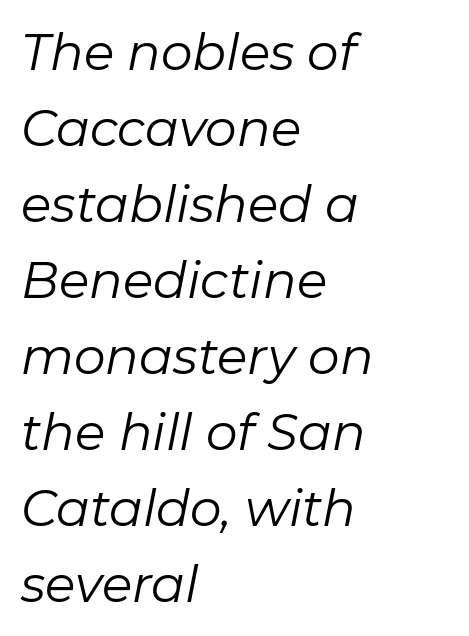
The image shows 50 px regular-weight type, italic (leaning right); set left-aligned, normal line spacing (1.52x), normal letter spacing, not underlined; low stroke contrast and a medium x-height.
